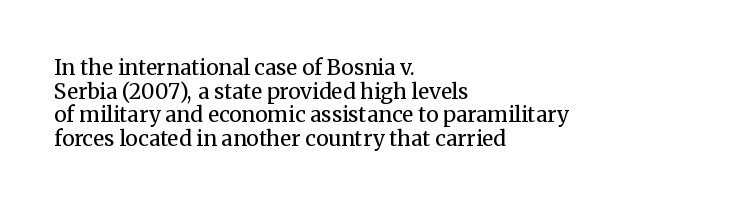
The image shows 21 px text type, upright; set left-aligned, tight line spacing (1.12x), normal letter spacing, not underlined.
